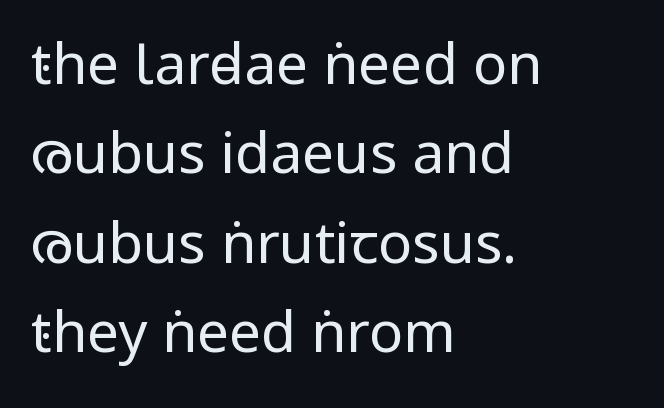
The image shows 57 px regular-weight, condensed sans-serif type, upright; set left-aligned, normal line spacing (1.57x), normal letter spacing, not underlined; low stroke contrast.
